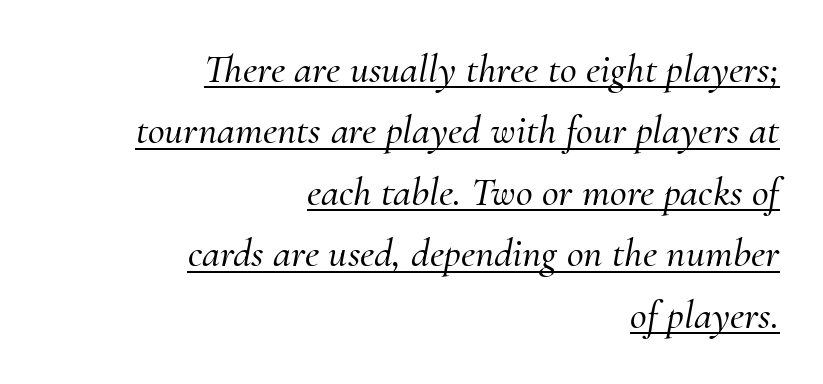
The rendering shows small feet on the letterforms — a serif design. The specimen includes a rule beneath the text block's lines. Vertical spacing — default. Looks like regular typesetting: each glyph gets only the width it needs. Is the letter spacing exaggerated? No — it looks like the ordinary default. Designer's note — italics engaged.
